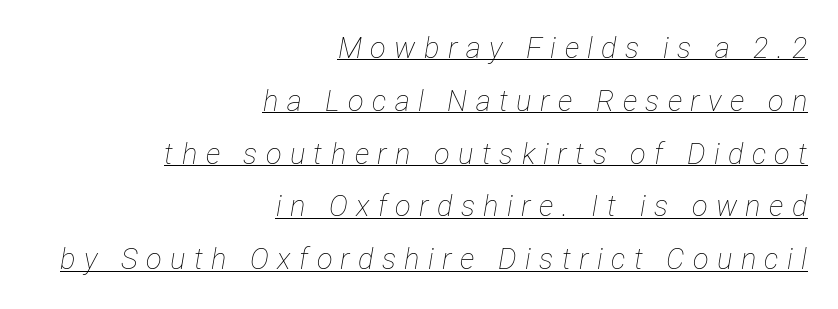
{"italic": "yes", "lean": "right", "slant_degrees": 12, "bold": "no", "weight": "thin", "width": "condensed", "stroke_contrast": "low", "x_height": "medium", "monospaced": "no", "underline": "yes", "align": "right", "line_spacing_ratio": 1.82, "letter_spacing": "wide", "letter_spacing_em": 0.29, "glyph_px": 29}
